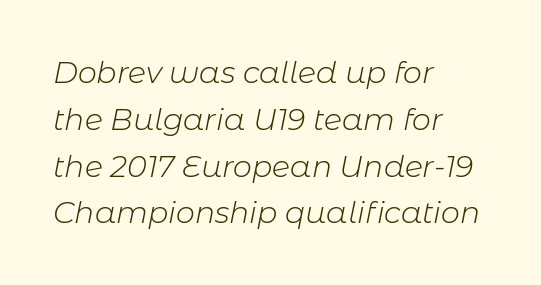
{"italic": "yes", "lean": "right", "slant_degrees": 11, "bold": "no", "weight": "light", "width": "normal", "stroke_contrast": "low", "x_height": "medium", "monospaced": "no", "underline": "no", "align": "left", "line_spacing": "normal", "line_spacing_ratio": 1.56, "letter_spacing": "normal", "letter_spacing_em": 0.0, "glyph_px": 30}
